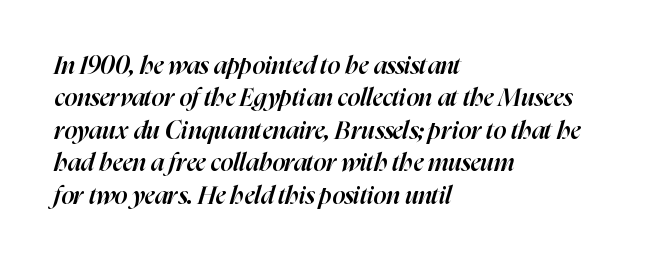
Q: Is the text bold? A: Semi-bold.
Q: Is the text italic (slanted)? A: Yes, it leans right by about 16 degrees.
Q: Is the text underlined? A: No.
Q: How is the paragraph aligned? A: Left-aligned.
Q: Is the spacing between letters normal or unusually wide? A: Normal.
Q: Is the spacing between lines tight, normal or loose? A: Normal.
